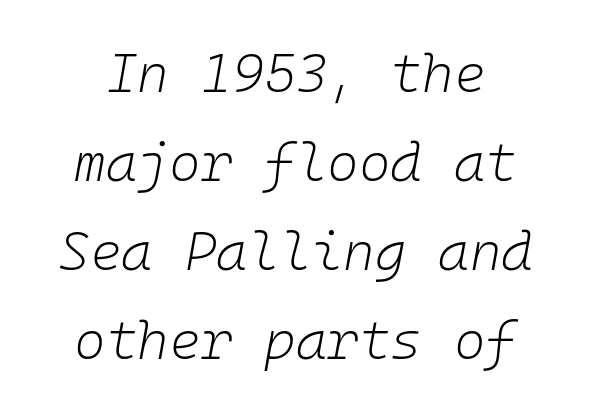
Q: Is the text bold? A: No.
Q: Is the text italic (slanted)? A: Yes, it leans right by about 10 degrees.
Q: Is the text underlined? A: No.
Q: Is the spacing between letters normal or unusually wide? A: Normal.
Q: Is the spacing between lines tight, normal or loose? A: Normal.
Q: Width (condensed, normal, or wide)? A: Normal.
Q: Stroke contrast? A: Low.
Q: x-height? A: Medium.
Q: Monospaced? A: Yes.
